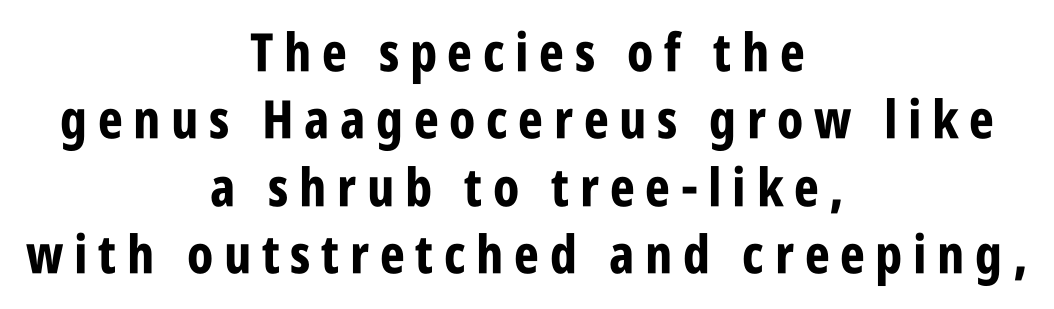
Q: Is the text bold? A: Yes.
Q: Is the text italic (slanted)? A: No, it is upright.
Q: Is the typeface a serif or a sans-serif typeface? A: Sans-serif.
Q: Is the text underlined? A: No.
Q: How is the paragraph aligned? A: Centered.
Q: Is the spacing between letters normal or unusually wide? A: Unusually wide.
Q: Is the spacing between lines tight, normal or loose? A: Normal.
Q: Width (condensed, normal, or wide)? A: Condensed.
Q: Stroke contrast? A: Low.
Q: x-height? A: Large.
Q: Monospaced? A: No.
